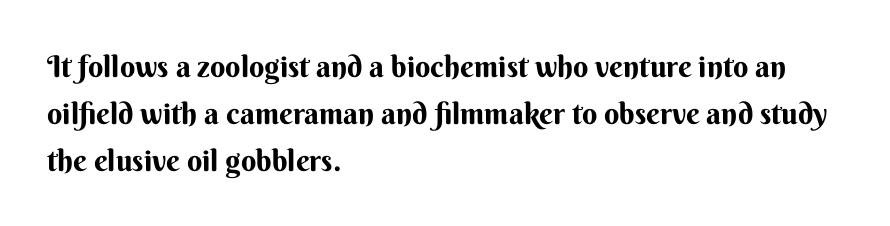
The paragraph shown leans on its left margin. Classification — sans serif. Rule under the text: the space is simply empty. Do the characters align in a grid? No, the font is proportional.
